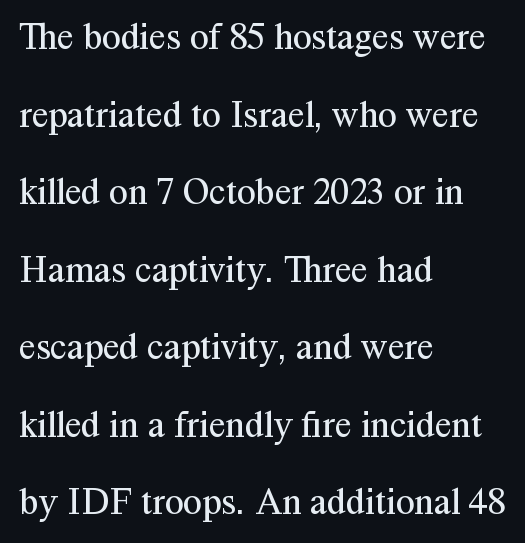
Here the designer chose a conventional face with non-uniform glyph widths. Typographically, this falls in the serif category. Nothing heavy about these letters — not bold at all. The leading is generous, giving the passage an open texture. Decoration check: the copy has no underline. Alignment: flush left.
